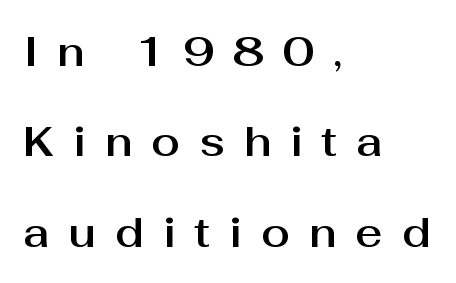
Q: Is the text italic (slanted)? A: No, it is upright.
Q: Is the typeface a serif or a sans-serif typeface? A: Sans-serif.
Q: Is the text underlined? A: No.
Q: How is the paragraph aligned? A: Left-aligned.
Q: Is the spacing between letters normal or unusually wide? A: Unusually wide.
Q: Is the spacing between lines tight, normal or loose? A: Loose.
Q: Width (condensed, normal, or wide)? A: Normal.
Q: Stroke contrast? A: Medium.
Q: x-height? A: Medium.
Q: Monospaced? A: No.
